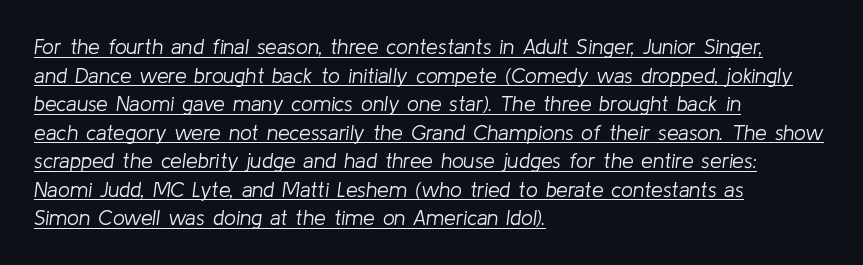
The lines are quadded left. Evenly set lines give the paragraph a standard silhouette. Check the space under the baseline: a stroke is drawn there. Honestly, the letter spacing is just normal — you wouldn't notice it. Yep, that's italic — everything's leaning.
